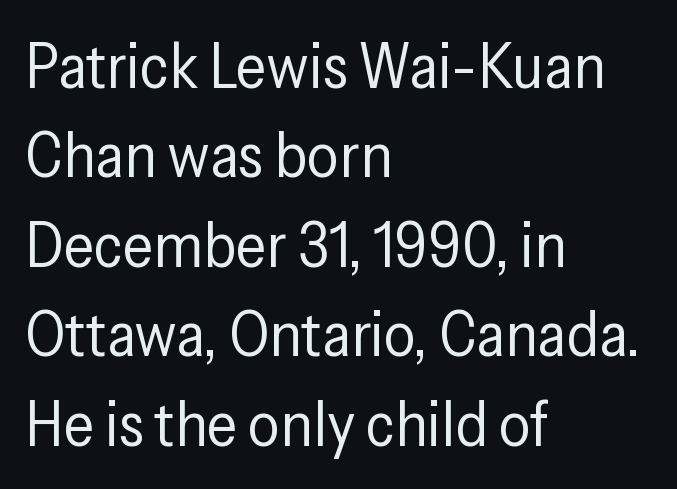
Q: Is the text bold? A: No.
Q: Is the text italic (slanted)? A: No, it is upright.
Q: Is the typeface a serif or a sans-serif typeface? A: Sans-serif.
Q: Is the text underlined? A: No.
Q: How is the paragraph aligned? A: Left-aligned.
Q: Is the spacing between letters normal or unusually wide? A: Normal.
Q: Is the spacing between lines tight, normal or loose? A: Normal.
Q: Width (condensed, normal, or wide)? A: Condensed.
Q: Stroke contrast? A: Low.
Q: x-height? A: Medium.
Q: Monospaced? A: No.
